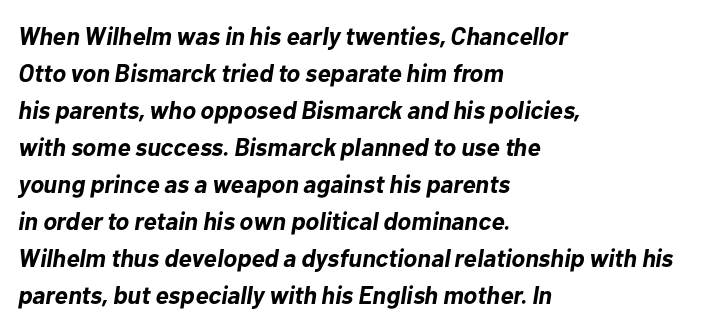
Q: Is the text bold? A: Yes.
Q: Is the text italic (slanted)? A: Yes, it leans right by about 10 degrees.
Q: Is the text underlined? A: No.
Q: How is the paragraph aligned? A: Left-aligned.
Q: Is the spacing between letters normal or unusually wide? A: Normal.
Q: Is the spacing between lines tight, normal or loose? A: Normal.
